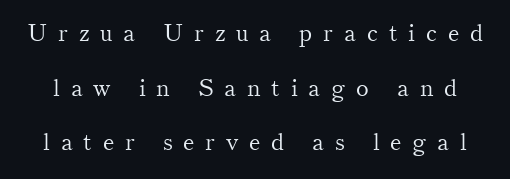
The image shows 24 px text type, upright; set loose line spacing (2.28x), unusually wide letter spacing (+0.45 em), not underlined.
